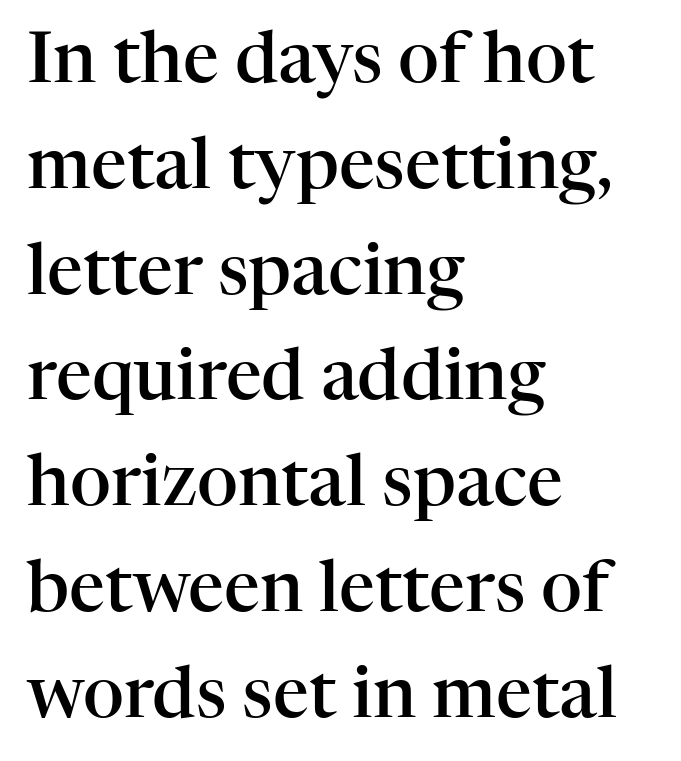
Q: Is the text bold? A: Semi-bold.
Q: Is the text italic (slanted)? A: No, it is upright.
Q: Is the typeface a serif or a sans-serif typeface? A: Serif.
Q: Is the text underlined? A: No.
Q: How is the paragraph aligned? A: Left-aligned.
Q: Is the spacing between letters normal or unusually wide? A: Normal.
Q: Is the spacing between lines tight, normal or loose? A: Normal.
Q: Width (condensed, normal, or wide)? A: Normal.
Q: Stroke contrast? A: High.
Q: x-height? A: Medium.
Q: Monospaced? A: No.
